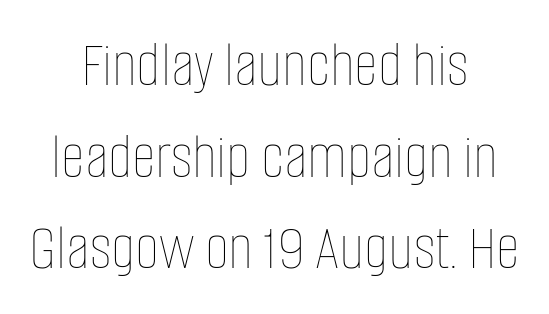
This sample has the flowing, uneven cadence of proportional lettering. Lines of text with bare space underneath. Visually the block forms a symmetrical silhouette, jagged on both flanks. Default kerning and tracking; the words read as compact shapes.
